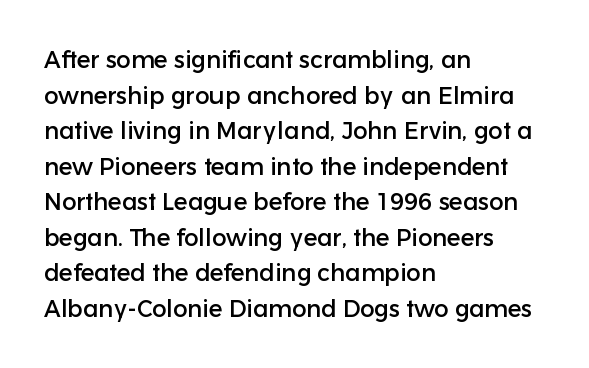
The lettering holds an erect, upright posture throughout. Inter-character spacing is left at the font's built-in metrics. The glyphs are unaccompanied by any horizontal stroke below them. Horizontal alignment here is leftward, the default for most running prose. Is there much room between lines? A standard amount, neither cramped nor airy.
